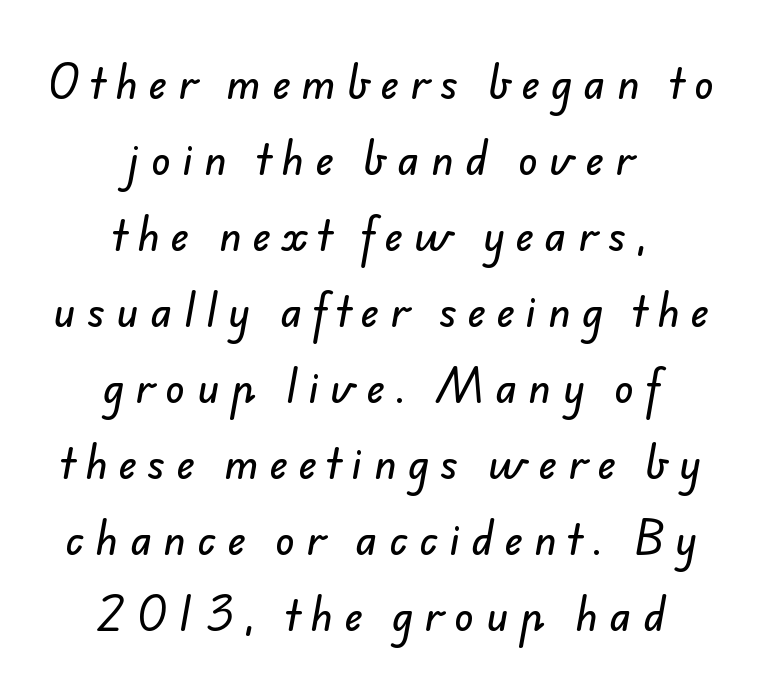
The image shows 40 px sans-serif type; set centered, loose line spacing (1.9x), unusually wide letter spacing (+0.29 em), not underlined; low stroke contrast and a small x-height.
